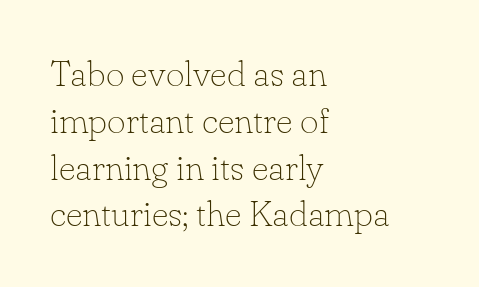
Q: Is the text bold? A: No.
Q: Is the text italic (slanted)? A: No, it is upright.
Q: Is the typeface a serif or a sans-serif typeface? A: Serif.
Q: Is the text underlined? A: No.
Q: How is the paragraph aligned? A: Left-aligned.
Q: Is the spacing between letters normal or unusually wide? A: Normal.
Q: Is the spacing between lines tight, normal or loose? A: Normal.
Q: Width (condensed, normal, or wide)? A: Normal.
Q: Stroke contrast? A: Low.
Q: x-height? A: Small.
Q: Monospaced? A: No.
